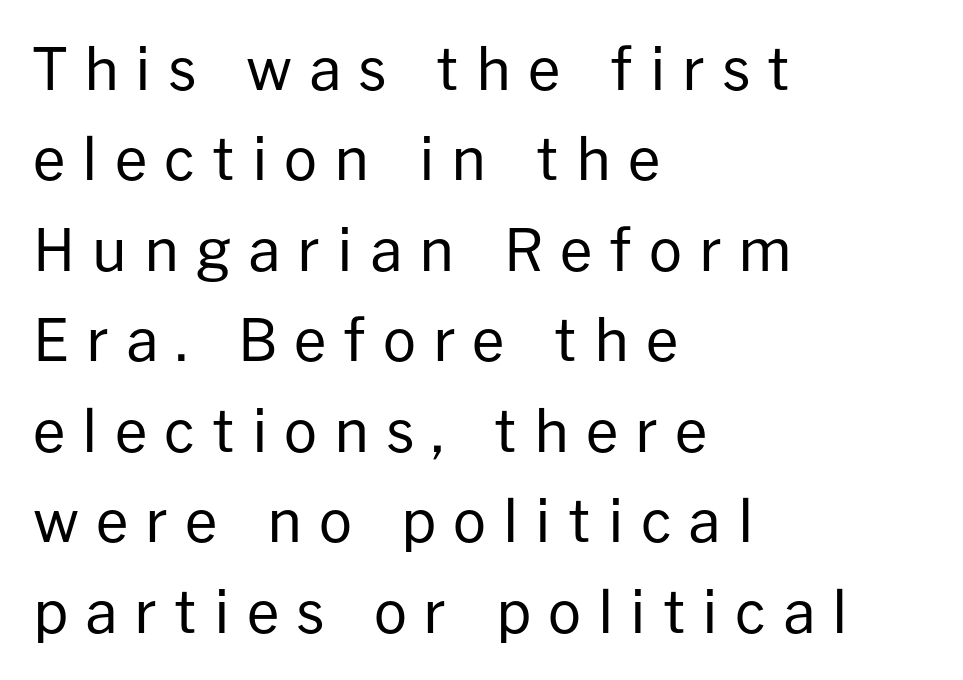
Q: Is the text bold? A: No.
Q: Is the text italic (slanted)? A: No, it is upright.
Q: Is the typeface a serif or a sans-serif typeface? A: Sans-serif.
Q: Is the text underlined? A: No.
Q: How is the paragraph aligned? A: Left-aligned.
Q: Is the spacing between letters normal or unusually wide? A: Unusually wide.
Q: Is the spacing between lines tight, normal or loose? A: Normal.
Q: Width (condensed, normal, or wide)? A: Normal.
Q: Stroke contrast? A: Low.
Q: x-height? A: Medium.
Q: Monospaced? A: No.
